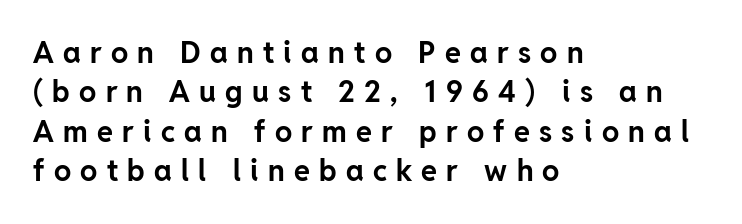
The image shows 29 px bold sans-serif type, upright; set left-aligned, normal line spacing (1.36x), unusually wide letter spacing (+0.32 em), not underlined; low stroke contrast and a medium x-height.
